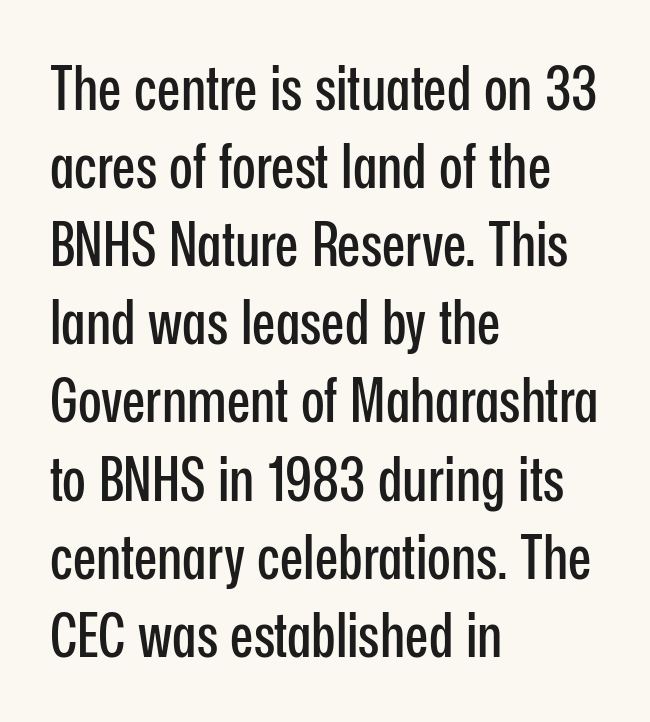
Note the varied advance widths — an 'i' is clearly narrower than an 'm'. The face used here is rendered with its standard letterfit. Vertical strokes here are truly vertical. Is this a sans? Yes — the strokes have no serifs. The space between consecutive lines is moderate.
